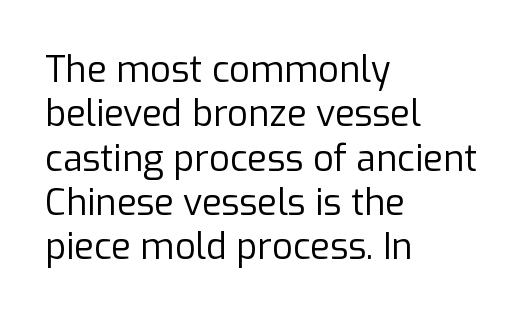
Q: Is the text bold? A: No.
Q: Is the text italic (slanted)? A: No, it is upright.
Q: Is the typeface a serif or a sans-serif typeface? A: Sans-serif.
Q: Is the text underlined? A: No.
Q: How is the paragraph aligned? A: Left-aligned.
Q: Is the spacing between letters normal or unusually wide? A: Normal.
Q: Width (condensed, normal, or wide)? A: Normal.
Q: Stroke contrast? A: Low.
Q: x-height? A: Medium.
Q: Monospaced? A: No.
